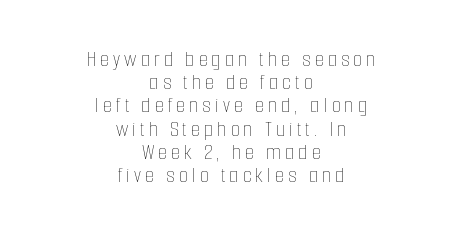
The image shows 23 px text type, upright; set centered, tight line spacing (1.01x), not underlined.
